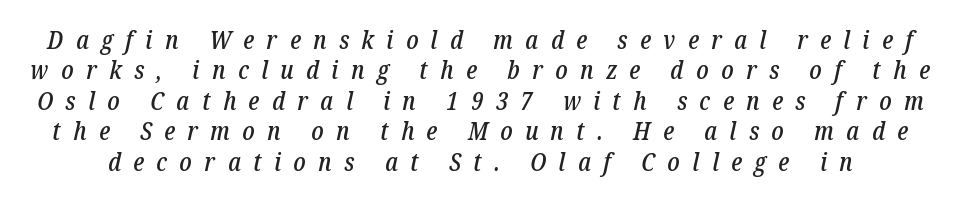
Q: Is the text italic (slanted)? A: Yes, it leans right by about 12 degrees.
Q: Is the text underlined? A: No.
Q: Is the spacing between letters normal or unusually wide? A: Unusually wide.
